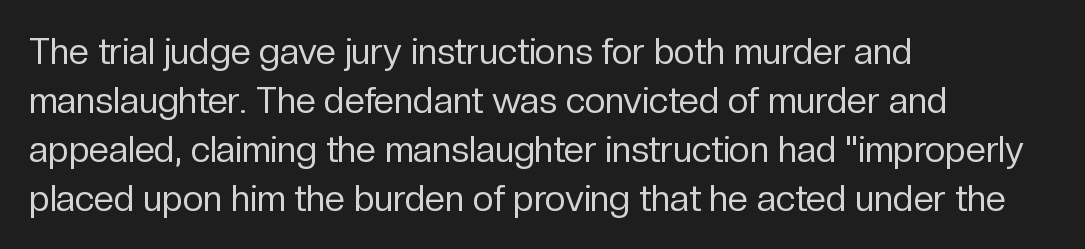
The image shows 36 px regular-weight sans-serif type, upright; set left-aligned, normal line spacing (1.36x), normal letter spacing, not underlined; low stroke contrast and a medium x-height.
